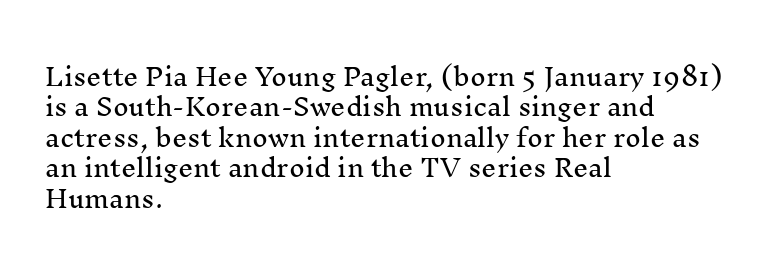
The image shows 24 px text type, upright; set left-aligned, normal line spacing (1.27x), normal letter spacing, not underlined.
